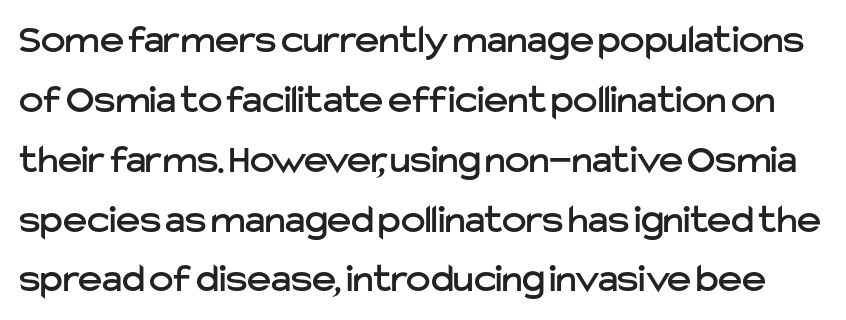
The tracking reads as untouched default to a designer's eye. Type style note: lacks serifs. Each letter keeps its own natural width here, so spacing adapts to shape. Successive baselines arrive at the customary interval. Only glyphs here, with clear space below each row.
